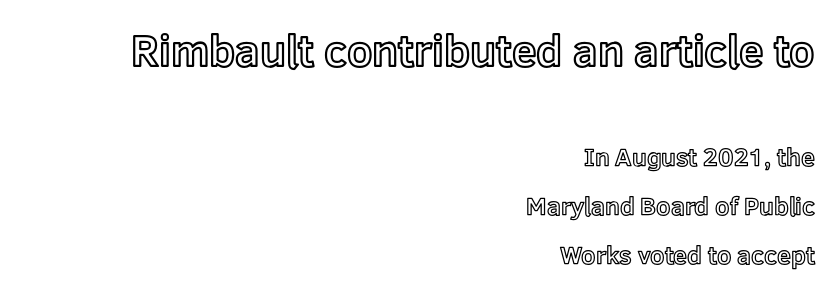
The image shows 44 px text type, upright; set right-aligned, loose line spacing (1.96x), normal letter spacing, not underlined; the first (top) block is 1.76x larger; a medium x-height.
